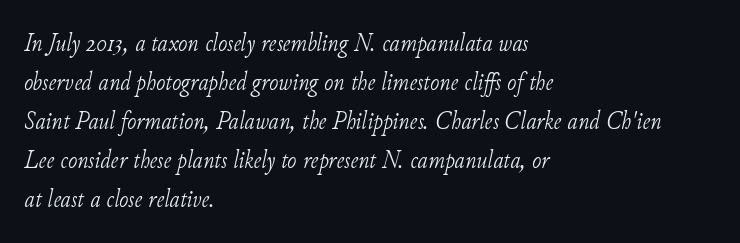
{"italic": "yes", "lean": "right", "slant_degrees": 11, "bold": "no", "underline": "no", "align": "left", "line_spacing": "normal", "line_spacing_ratio": 1.56, "letter_spacing": "normal", "letter_spacing_em": 0.0, "glyph_px": 25}
